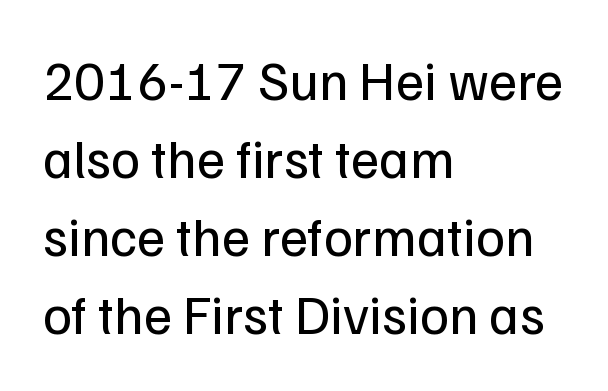
{"serif": "no", "italic": "no", "bold": "no", "weight": "regular", "width": "normal", "stroke_contrast": "low", "x_height": "medium", "monospaced": "no", "underline": "no", "align": "left", "line_spacing": "normal", "line_spacing_ratio": 1.42, "letter_spacing": "normal", "letter_spacing_em": 0.0, "glyph_px": 55}
